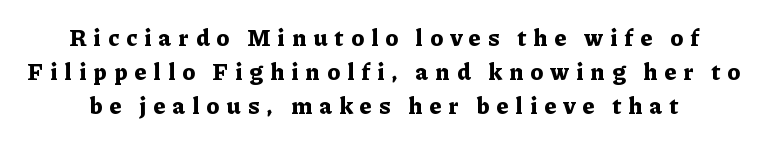
Weight: bold. Students, note that the glyphs here are deliberately spaced far apart. Only glyphs here, with clear space below each row. Line spacing here is normal. Characters remain perfectly vertical along every line.
